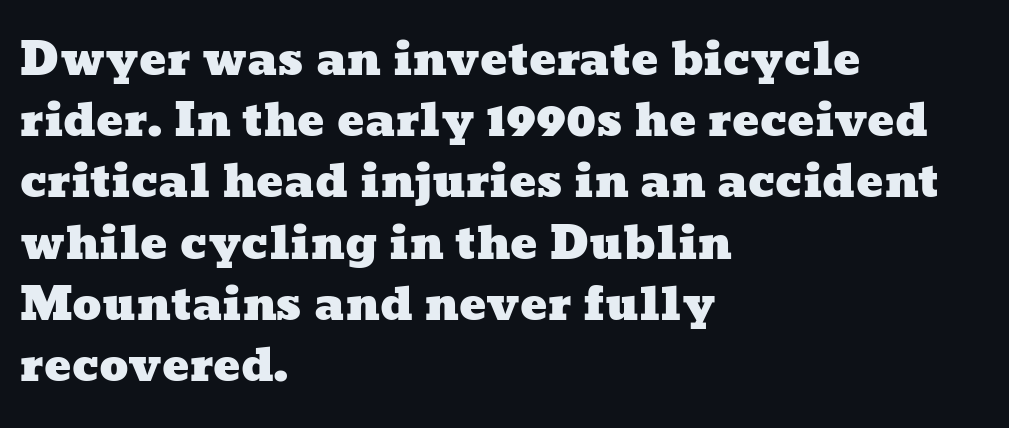
The image shows 45 px wide type; set left-aligned, normal line spacing (1.36x), normal letter spacing, not underlined; low stroke contrast and a medium x-height.
